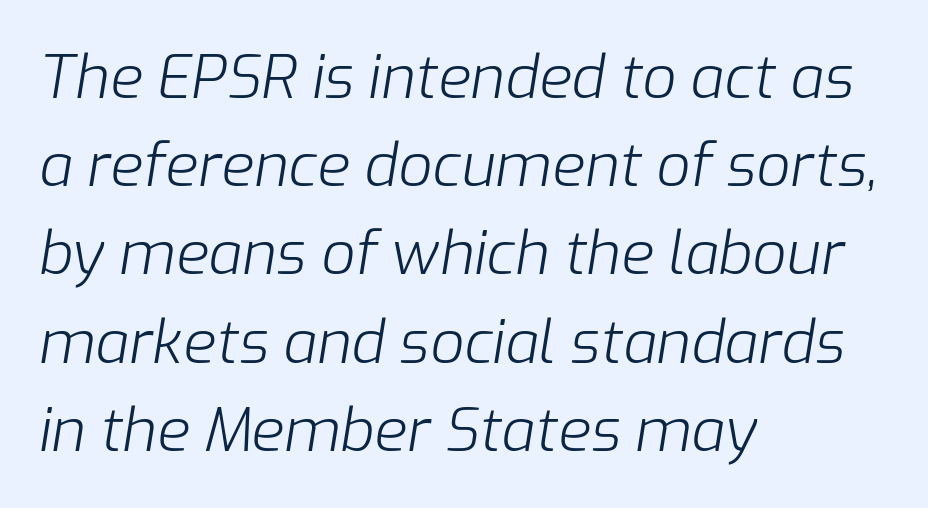
Q: Is the text bold? A: No.
Q: Is the text italic (slanted)? A: Yes, it leans right by about 9 degrees.
Q: Is the text underlined? A: No.
Q: How is the paragraph aligned? A: Left-aligned.
Q: Is the spacing between letters normal or unusually wide? A: Normal.
Q: Is the spacing between lines tight, normal or loose? A: Normal.
Q: Width (condensed, normal, or wide)? A: Normal.
Q: Stroke contrast? A: Low.
Q: x-height? A: Medium.
Q: Monospaced? A: No.
